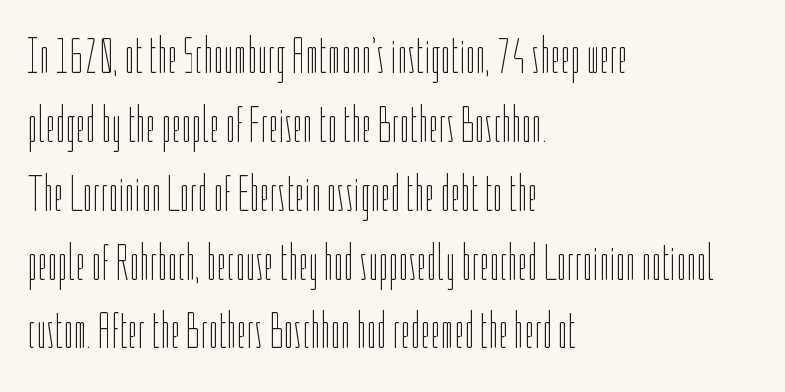
The image shows 51 px thin, condensed type, upright; set left-aligned, normal line spacing (1.35x), normal letter spacing, not underlined; low stroke contrast and a medium x-height.
